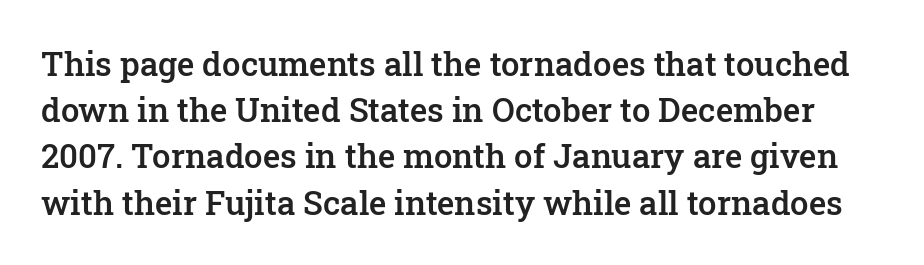
Q: Is the text bold? A: Semi-bold.
Q: Is the text italic (slanted)? A: No, it is upright.
Q: Is the typeface a serif or a sans-serif typeface? A: Serif.
Q: Is the text underlined? A: No.
Q: Is the spacing between letters normal or unusually wide? A: Normal.
Q: Is the spacing between lines tight, normal or loose? A: Normal.
Q: Width (condensed, normal, or wide)? A: Normal.
Q: Stroke contrast? A: Low.
Q: x-height? A: Medium.
Q: Monospaced? A: No.
